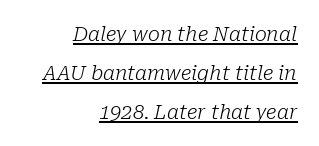
Q: Is the text bold? A: No.
Q: Is the text italic (slanted)? A: Yes, it leans right by about 10 degrees.
Q: Is the text underlined? A: Yes.
Q: How is the paragraph aligned? A: Right-aligned.
Q: Is the spacing between letters normal or unusually wide? A: Normal.
Q: Is the spacing between lines tight, normal or loose? A: Loose.
